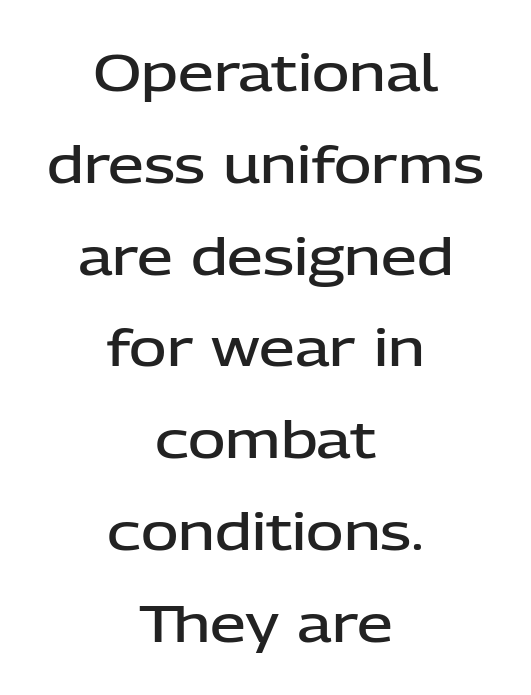
The image shows 51 px semibold sans-serif type, upright; set centered, line spacing 1.8x, normal letter spacing, not underlined; low stroke contrast and a medium x-height.
